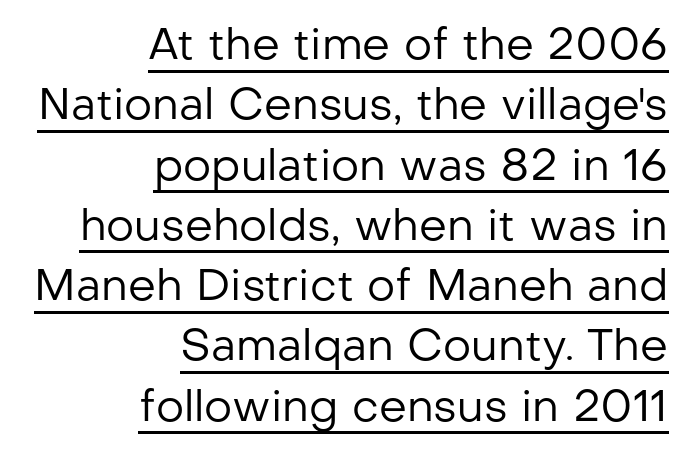
{"serif": "no", "italic": "no", "bold": "no", "weight": "regular", "width": "normal", "stroke_contrast": "low", "x_height": "medium", "monospaced": "no", "underline": "yes", "align": "right", "line_spacing": "normal", "line_spacing_ratio": 1.37, "letter_spacing": "normal", "letter_spacing_em": 0.0, "glyph_px": 44}
